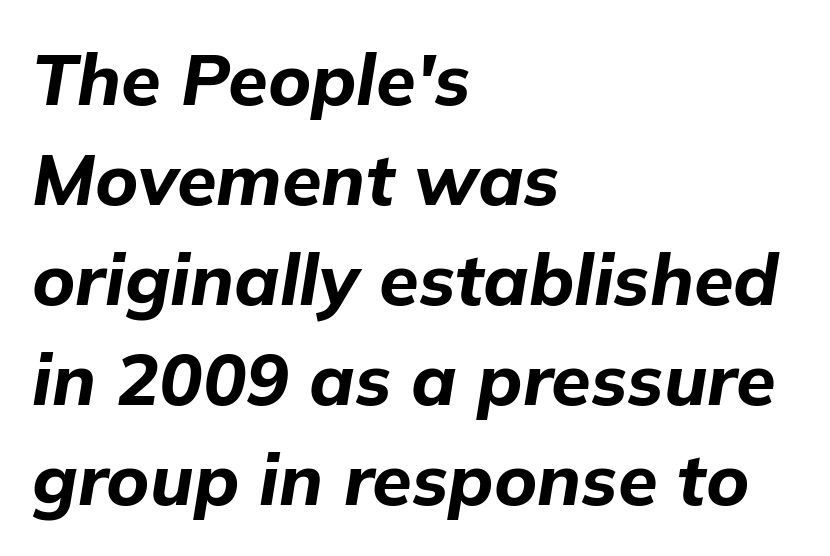
The image shows 72 px bold type, italic (leaning right); set left-aligned, normal line spacing (1.39x), normal letter spacing, not underlined; low stroke contrast and a medium x-height.
